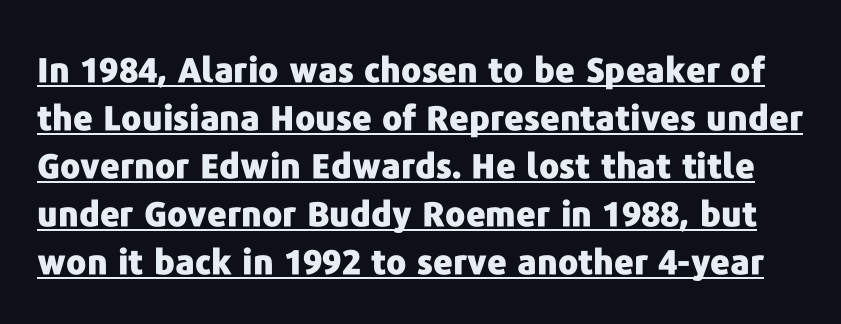
The image shows 34 px heavy sans-serif type, upright; set normal line spacing (1.41x), normal letter spacing, underlined; low stroke contrast and a medium x-height.
